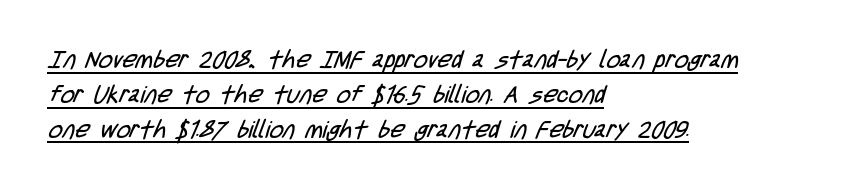
Is there an underline? Yes — a line sits under the letters. Compared with a typical body face, this is equally light or lighter still. Is there much room between lines? A standard amount, neither cramped nor airy. Standard letterfit; no display-style spreading of the glyphs. Line starts are locked; line ends wander.
